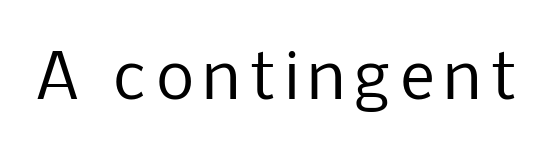
You could not count columns in this text — the font is proportionally spaced. Each letter's strokes conclude bluntly, with no projecting serifs. Words float on clear page, feet unadorned. The characters are drawn with everyday or finer stroke widths.
